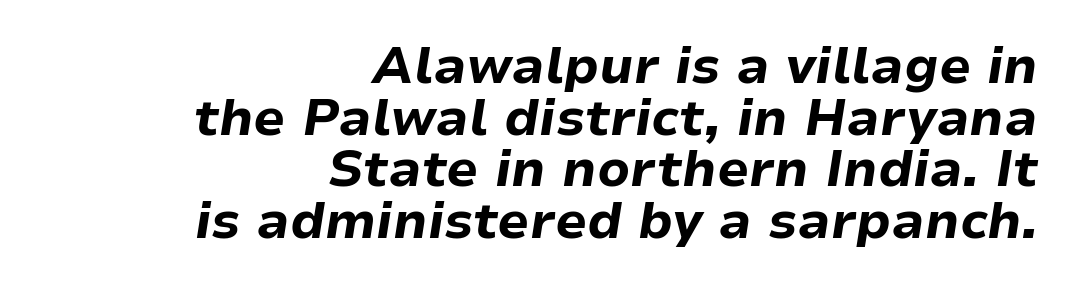
Spacing verdict: proportional, widths tailored to each character. Descender tails drop into unmarked territory. Tracking value appears to be zero — textbook default spacing. Cramped leading. I'd describe the lettering as bold — thick and assertive.
